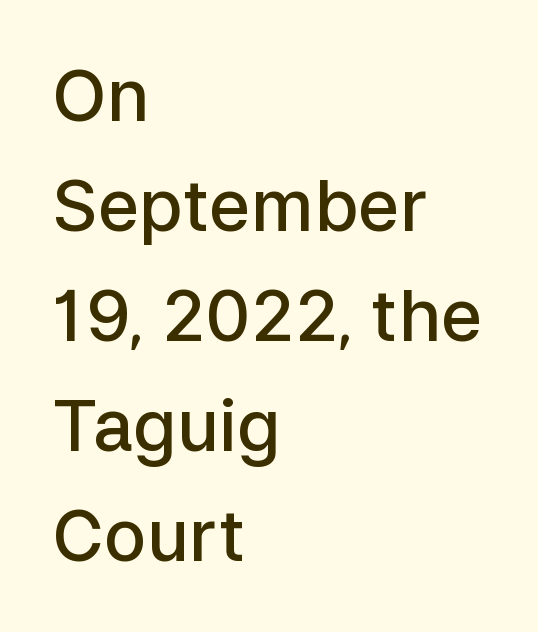
{"serif": "no", "italic": "no", "bold": "semi", "weight": "semibold", "width": "normal", "stroke_contrast": "low", "x_height": "medium", "monospaced": "no", "underline": "no", "align": "left", "line_spacing": "normal", "line_spacing_ratio": 1.55, "letter_spacing": "normal", "letter_spacing_em": 0.0, "glyph_px": 71}
